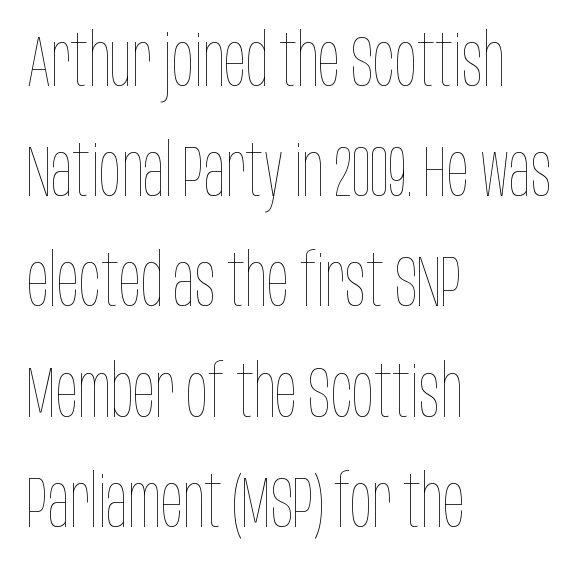
The image shows 73 px thin, condensed type, upright; set left-aligned, normal line spacing (1.51x), normal letter spacing, not underlined; low stroke contrast and a large x-height.
